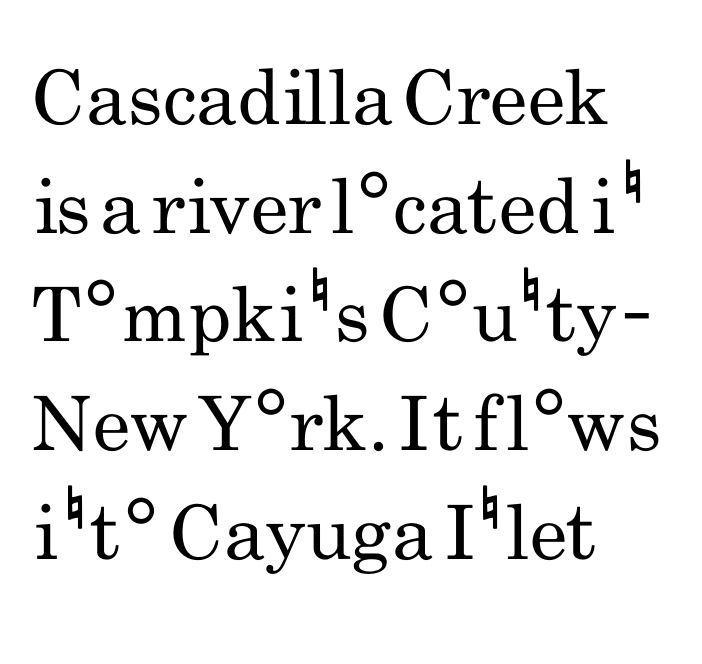
The block of text has a typical density, with ordinary space between rows. This sample uses plain, unmodified letter spacing. Each line starts at the same left margin while the right side varies. The baseline area is clear. Stem width sits at or under what a default text font uses. Stroke terminals: plain, sans-serif.
